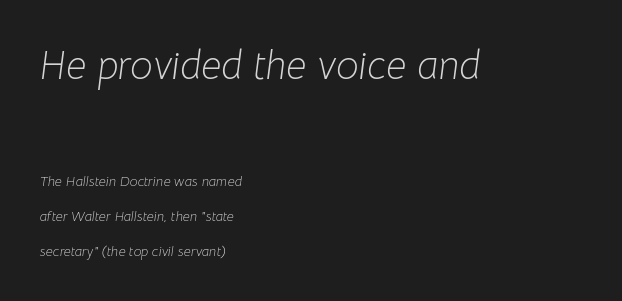
The image shows 40 px light type, italic (leaning right); set left-aligned, loose line spacing (2.5x), normal letter spacing, not underlined; the first (top) block is 2.86x larger; low stroke contrast and a medium x-height.
